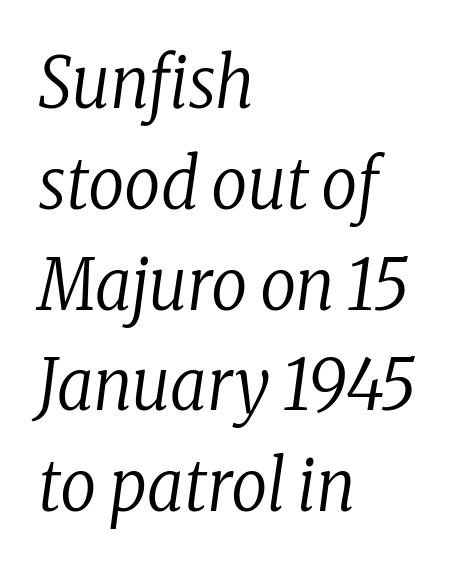
Q: Is the text bold? A: No.
Q: Is the text italic (slanted)? A: Yes, it leans right by about 8 degrees.
Q: Is the typeface a serif or a sans-serif typeface? A: Serif.
Q: Is the text underlined? A: No.
Q: How is the paragraph aligned? A: Left-aligned.
Q: Is the spacing between letters normal or unusually wide? A: Normal.
Q: Is the spacing between lines tight, normal or loose? A: Normal.
Q: Width (condensed, normal, or wide)? A: Condensed.
Q: Stroke contrast? A: Low.
Q: x-height? A: Medium.
Q: Monospaced? A: No.
